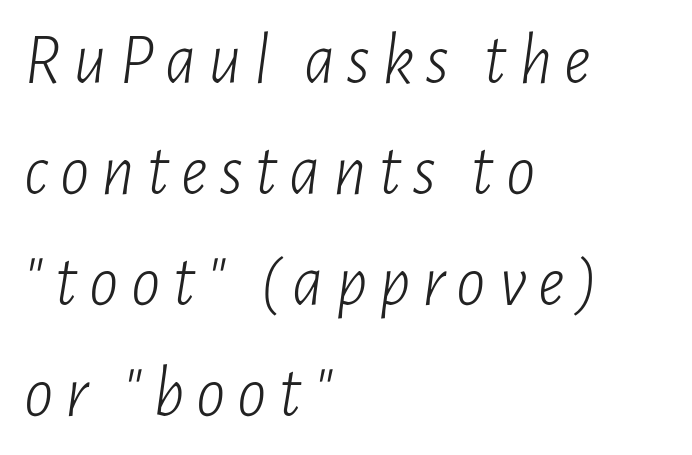
Lines of text with bare space underneath. Notice how the passage keeps a crisp vertical edge on the left only. Here the designer chose a conventional face with non-uniform glyph widths. What's the leading like? Ordinary, nothing unusual. An italicized treatment has been applied to the whole sample.
